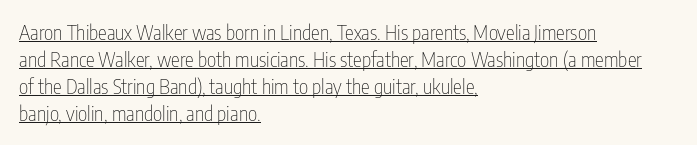
{"italic": "no", "bold": "no", "underline": "yes", "align": "left", "line_spacing": "normal", "line_spacing_ratio": 1.35, "letter_spacing": "normal", "letter_spacing_em": 0.0, "glyph_px": 20}
